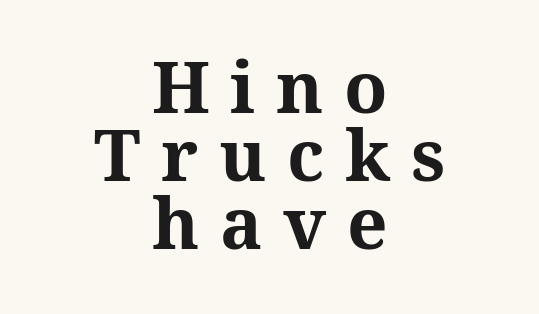
Each row of text sits above clean, open space. Character widths vary here, with narrow letters taking less room than wide ones. Yep, those are serifs on the letters. Interline gaps are noticeably narrow in this sample. Thick stems and heavy bowls — unmistakably bold.
